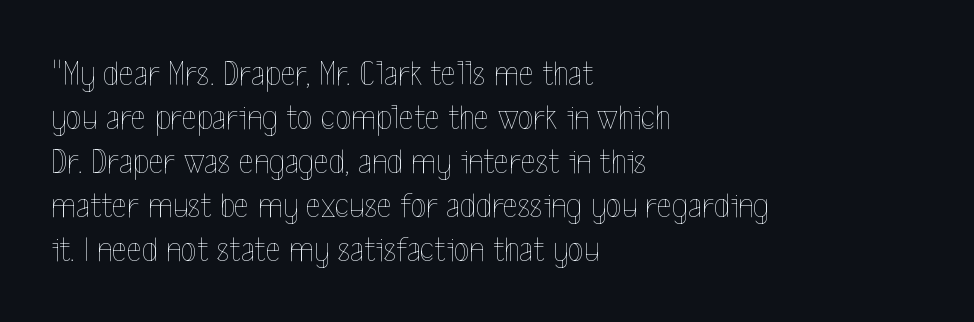
Q: Is the text bold? A: No.
Q: Is the text italic (slanted)? A: No, it is upright.
Q: Is the text underlined? A: No.
Q: How is the paragraph aligned? A: Left-aligned.
Q: Is the spacing between letters normal or unusually wide? A: Normal.
Q: Width (condensed, normal, or wide)? A: Condensed.
Q: x-height? A: Medium.
Q: Monospaced? A: No.
